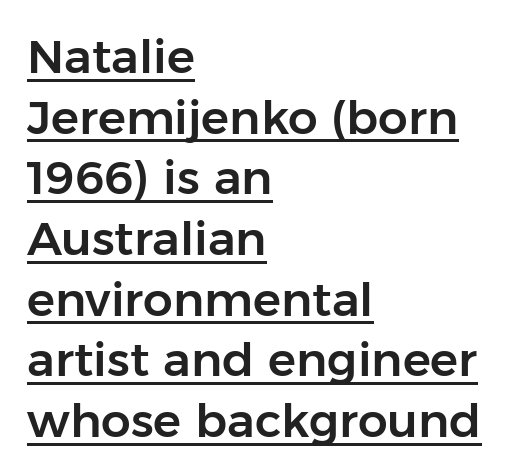
The image shows 47 px sans-serif type, upright; set left-aligned, normal line spacing (1.29x), normal letter spacing, underlined; low stroke contrast and a medium x-height.
